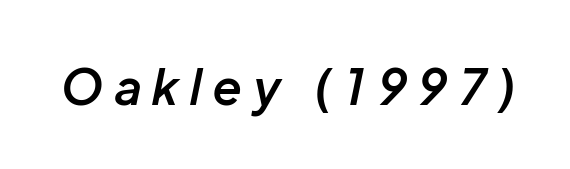
Q: Is the text bold? A: Semi-bold.
Q: Is the text italic (slanted)? A: Yes, it leans right by about 12 degrees.
Q: Is the text underlined? A: No.
Q: Is the spacing between letters normal or unusually wide? A: Unusually wide.
Q: Width (condensed, normal, or wide)? A: Normal.
Q: Stroke contrast? A: Low.
Q: x-height? A: Medium.
Q: Monospaced? A: No.
